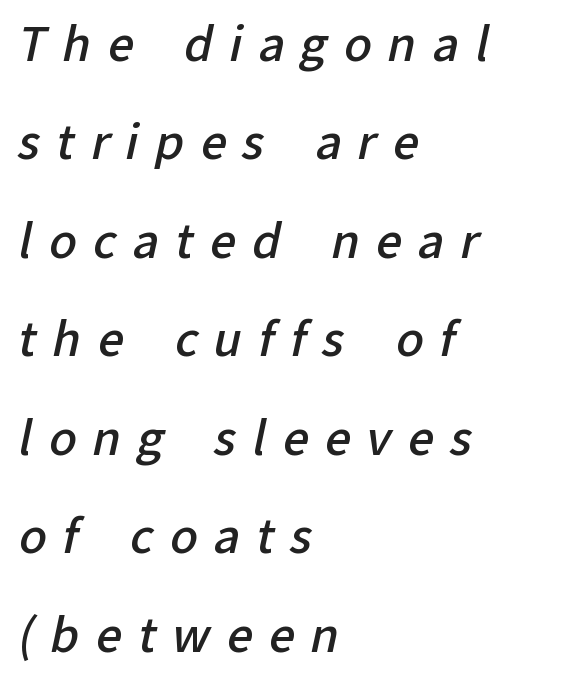
{"serif": "no", "bold": "semi", "weight": "semibold", "width": "normal", "stroke_contrast": "low", "x_height": "medium", "monospaced": "no", "underline": "no", "align": "left", "line_spacing": "loose", "line_spacing_ratio": 2.14, "letter_spacing": "wide", "letter_spacing_em": 0.35, "glyph_px": 46}
